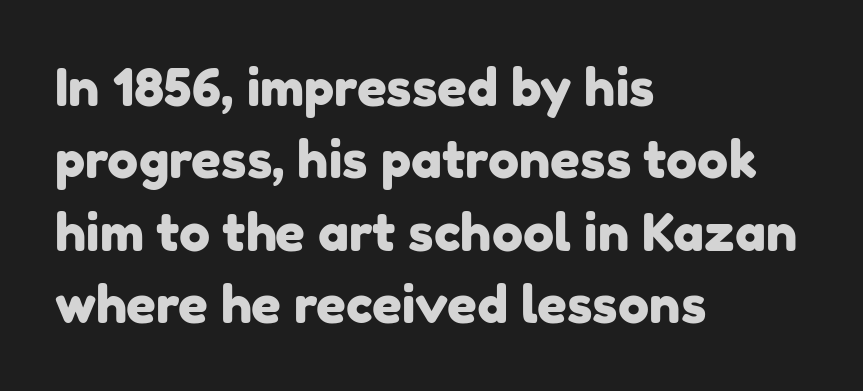
The image shows 52 px sans-serif type; set left-aligned, normal line spacing (1.39x), normal letter spacing, not underlined; low stroke contrast and a medium x-height.
